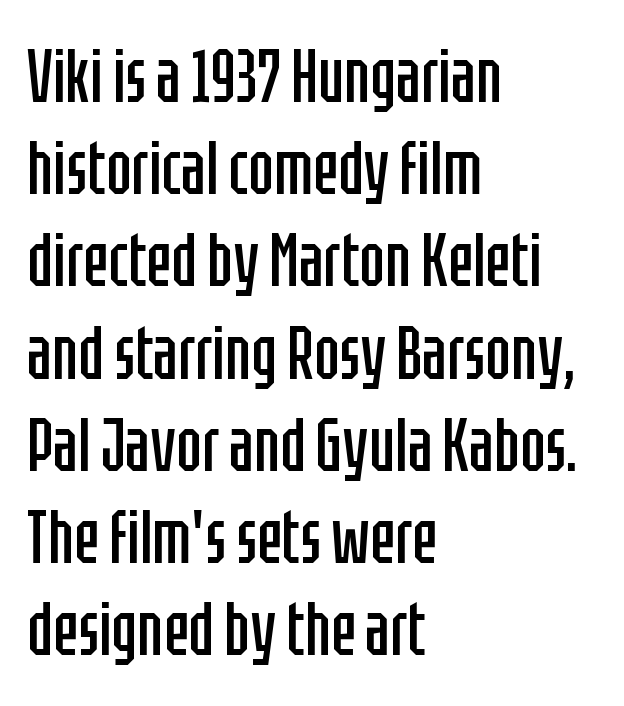
Q: Is the text bold? A: No.
Q: Is the text italic (slanted)? A: No, it is upright.
Q: Is the typeface a serif or a sans-serif typeface? A: Sans-serif.
Q: Is the text underlined? A: No.
Q: How is the paragraph aligned? A: Left-aligned.
Q: Is the spacing between letters normal or unusually wide? A: Normal.
Q: Width (condensed, normal, or wide)? A: Condensed.
Q: Stroke contrast? A: Low.
Q: x-height? A: Large.
Q: Monospaced? A: No.
